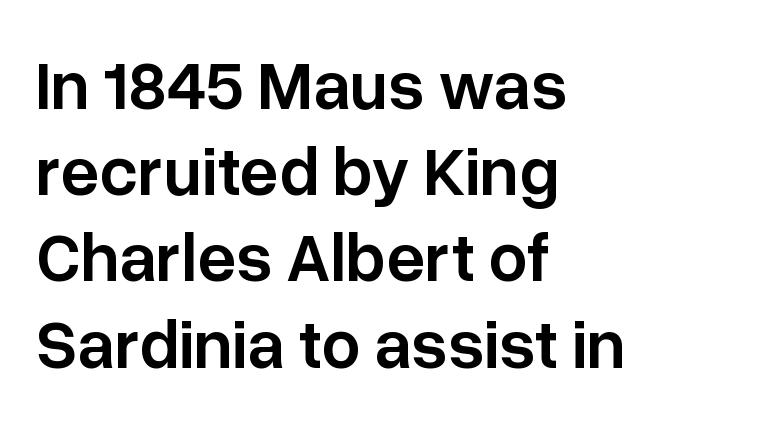
This sample is left-justified, so line endings fall wherever the words run out. Character widths vary here, with narrow letters taking less room than wide ones. In terms of weight, the rendering is demibold, just under bold. Examine the stroke ends and you'll find no serifs. Type without underlining.
